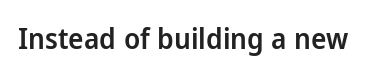
The baseline area is clear. Characters follow at the spacing the type designer built in. The passage shown is semibold, sitting just below true bold. Character widths vary here, with narrow letters taking less room than wide ones. Observe the absence of serifs on each vertical stroke in this sample.
